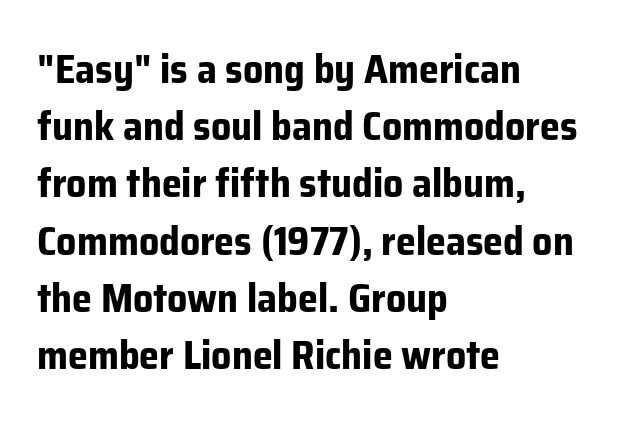
Q: Is the text bold? A: Yes.
Q: Is the text italic (slanted)? A: No, it is upright.
Q: Is the typeface a serif or a sans-serif typeface? A: Sans-serif.
Q: Is the text underlined? A: No.
Q: How is the paragraph aligned? A: Left-aligned.
Q: Is the spacing between letters normal or unusually wide? A: Normal.
Q: Is the spacing between lines tight, normal or loose? A: Normal.
Q: Width (condensed, normal, or wide)? A: Normal.
Q: Stroke contrast? A: Low.
Q: x-height? A: Medium.
Q: Monospaced? A: No.
